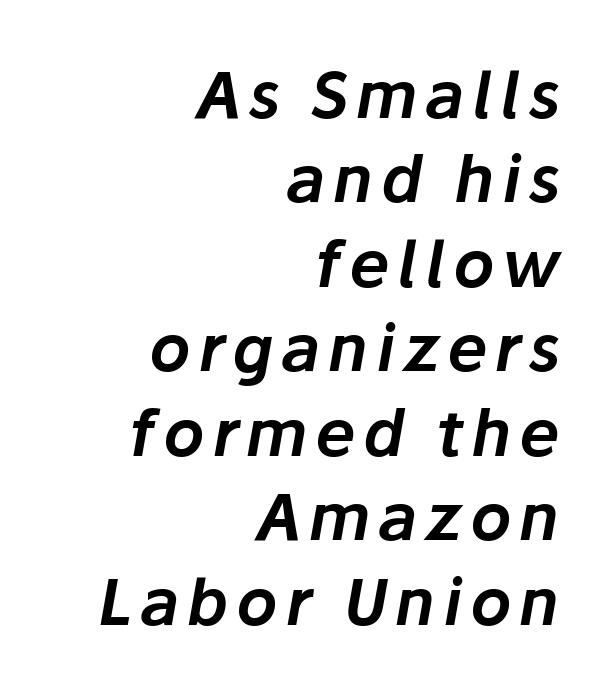
The image shows 64 px text type, italic (leaning right); set right-aligned, normal line spacing (1.32x), not underlined; low stroke contrast and a medium x-height.
